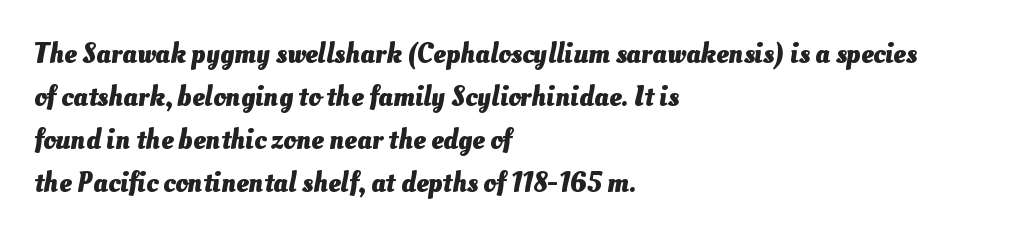
Q: Is the text bold? A: Yes.
Q: Is the text underlined? A: No.
Q: How is the paragraph aligned? A: Left-aligned.
Q: Is the spacing between letters normal or unusually wide? A: Normal.
Q: Is the spacing between lines tight, normal or loose? A: Normal.
Q: Width (condensed, normal, or wide)? A: Normal.
Q: Stroke contrast? A: Medium.
Q: x-height? A: Small.
Q: Monospaced? A: No.
